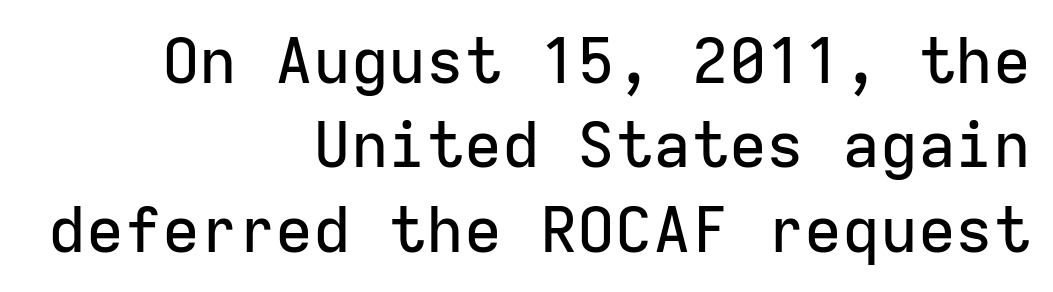
Q: Is the text italic (slanted)? A: No, it is upright.
Q: Is the typeface a serif or a sans-serif typeface? A: Sans-serif.
Q: Is the text underlined? A: No.
Q: How is the paragraph aligned? A: Right-aligned.
Q: Is the spacing between letters normal or unusually wide? A: Normal.
Q: Is the spacing between lines tight, normal or loose? A: Normal.
Q: Width (condensed, normal, or wide)? A: Normal.
Q: Stroke contrast? A: Low.
Q: x-height? A: Medium.
Q: Monospaced? A: Yes.
